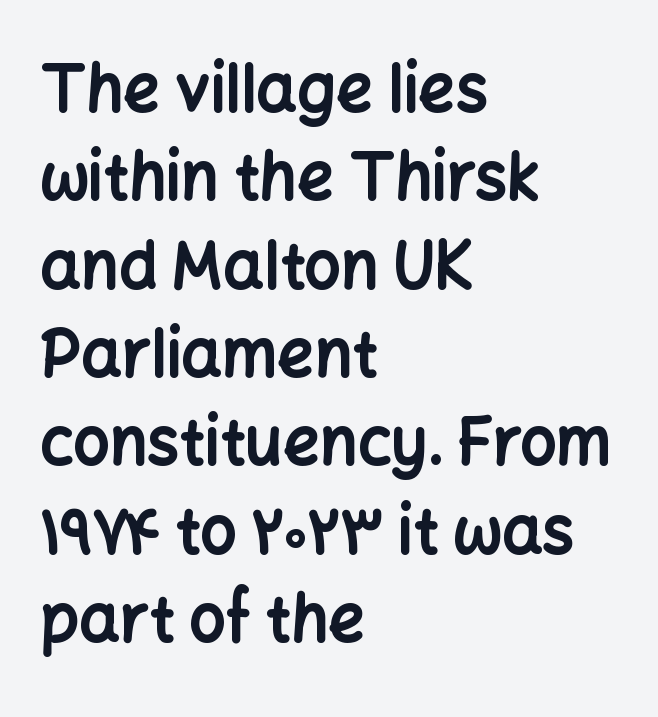
{"serif": "no", "italic": "no", "bold": "yes", "weight": "bold", "width": "normal", "stroke_contrast": "low", "x_height": "medium", "monospaced": "no", "underline": "no", "align": "left", "line_spacing": "normal", "line_spacing_ratio": 1.38, "letter_spacing": "normal", "letter_spacing_em": 0.0, "glyph_px": 64}
